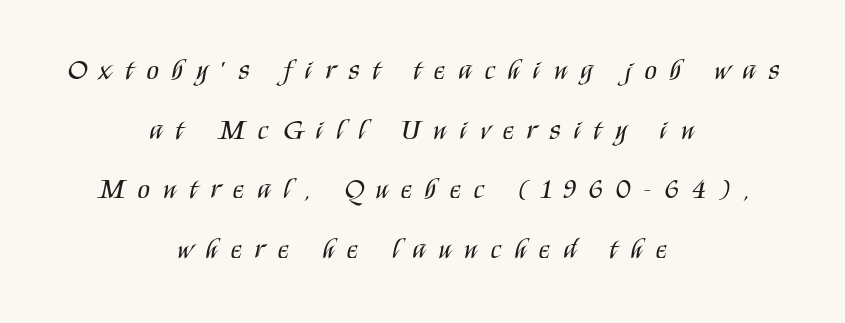
The image shows 28 px regular-weight, condensed sans-serif type; set centered, loose line spacing (2.13x), unusually wide letter spacing (+0.48 em), not underlined; medium stroke contrast and a large x-height.
